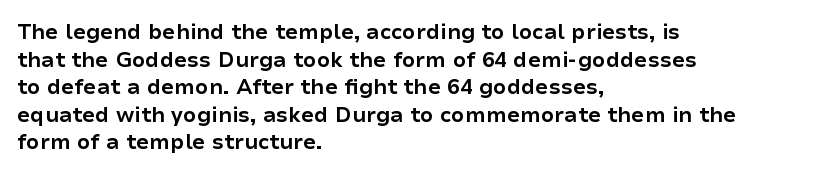
Normally led — the rows are evenly, conventionally spaced. Caption: standard tracking, unaltered. Check the space under the baseline: it is left empty. This sample is left-justified, so line endings fall wherever the words run out. These lines were composed using upright roman letters.
